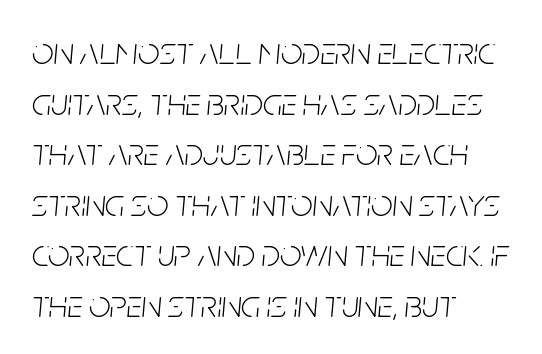
Between one letter and the next there's only the usual sliver of space. Check under the words: just untouched page. The face used here has a pronounced slope to its letters. These lines stack with their left ends in a neat column. No letter is thick-stroked: the sample isn't bold.
